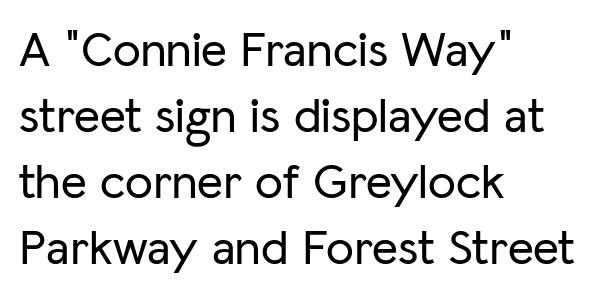
The image shows 50 px sans-serif type, upright; set left-aligned, normal line spacing (1.32x), normal letter spacing, not underlined; low stroke contrast and a medium x-height.
